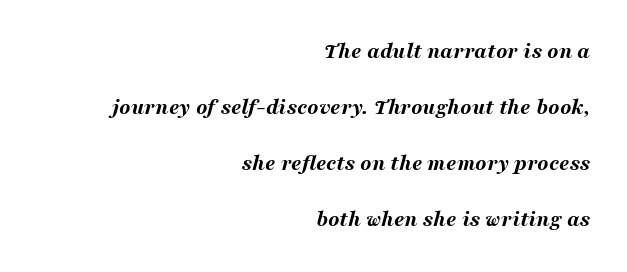
The image shows 23 px bold type, italic (leaning right); set right-aligned, loose line spacing (2.44x), normal letter spacing, not underlined.
